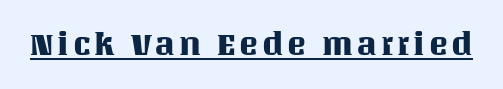
Beneath each row of characters lies a ruled line. This sample has the flowing, uneven cadence of proportional lettering. Every stem runs plumb, perpendicular to the baseline.
